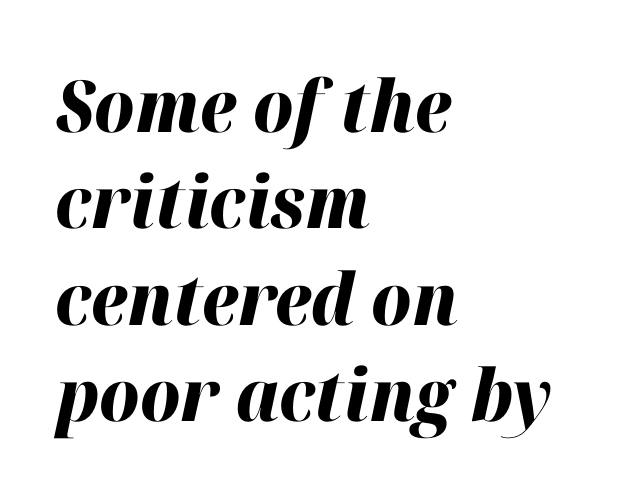
Horizontally, the lines are justified to the leading edge only. Is there much room between lines? A standard amount, neither cramped nor airy. Character widths vary here, with narrow letters taking less room than wide ones. Heavy-handed strokes throughout: this text is bold. In terms of posture, this sample is oblique. Any mark beneath the type? The region is blank.
